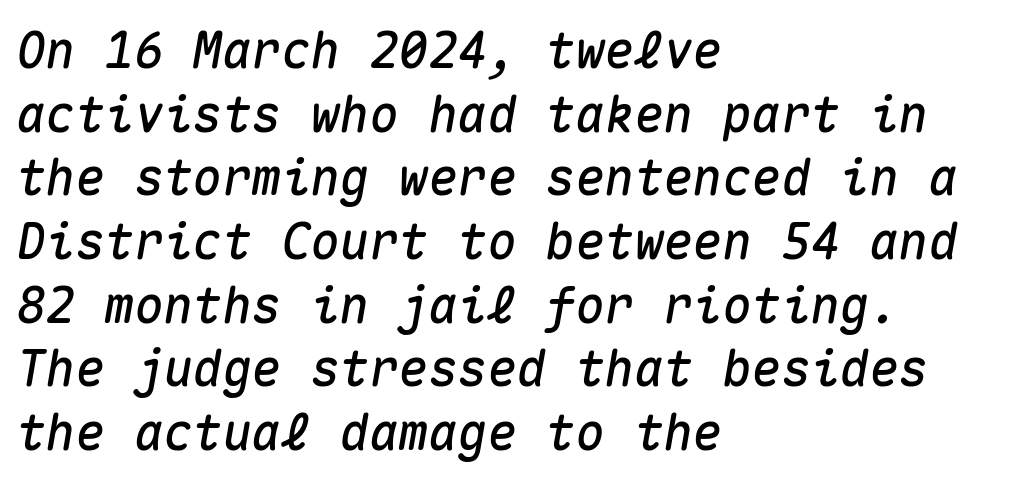
The passage shown is typed in a monospace face where columns stay perfectly aligned. Is the block centered? No — it sits flush against the left margin. The space beneath each line is pristine and unruled. These lines were composed using italics. What's the leading like? Ordinary, nothing unusual. How are the letters spaced? Ordinarily, with no added tracking.
